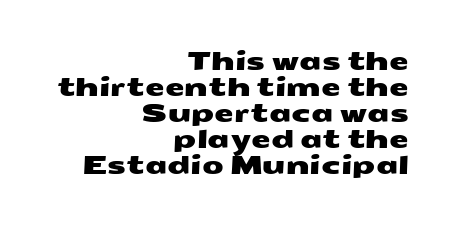
The image shows 25 px text type; set right-aligned, tight line spacing (1.04x), normal letter spacing, not underlined.
